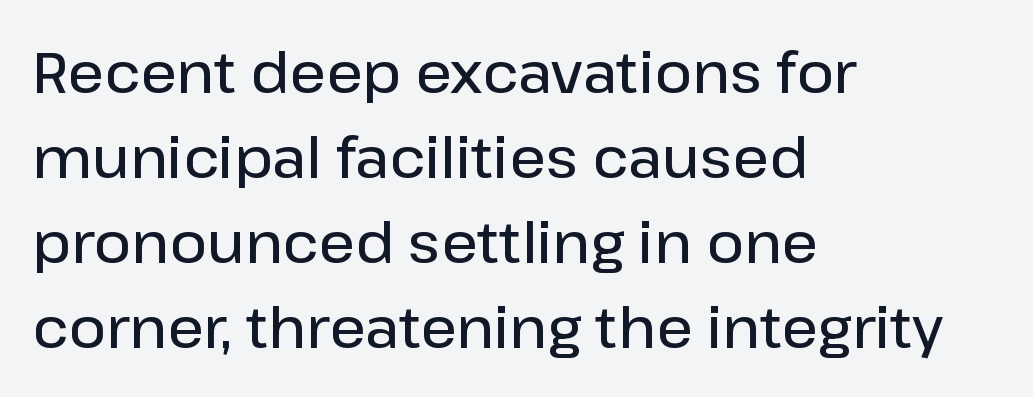
Q: Is the text bold? A: Semi-bold.
Q: Is the text italic (slanted)? A: No, it is upright.
Q: Is the typeface a serif or a sans-serif typeface? A: Sans-serif.
Q: Is the text underlined? A: No.
Q: How is the paragraph aligned? A: Left-aligned.
Q: Is the spacing between letters normal or unusually wide? A: Normal.
Q: Is the spacing between lines tight, normal or loose? A: Normal.
Q: Width (condensed, normal, or wide)? A: Normal.
Q: Stroke contrast? A: Low.
Q: x-height? A: Medium.
Q: Monospaced? A: No.
